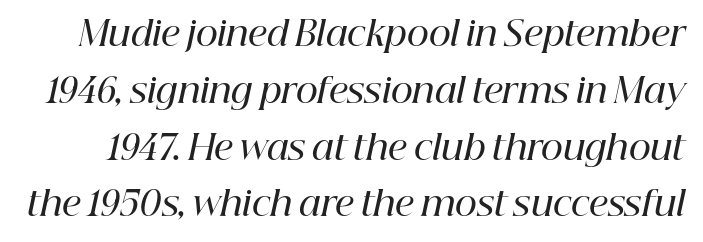
Just letters on the line, the space beneath them empty. Looks like regular typesetting: each glyph gets only the width it needs. Baseline-to-baseline distance is the conventional proportion of letter height. Yep, that's italic — everything's leaning. Serif or sans? Serif — the stroke terminals have little feet.
